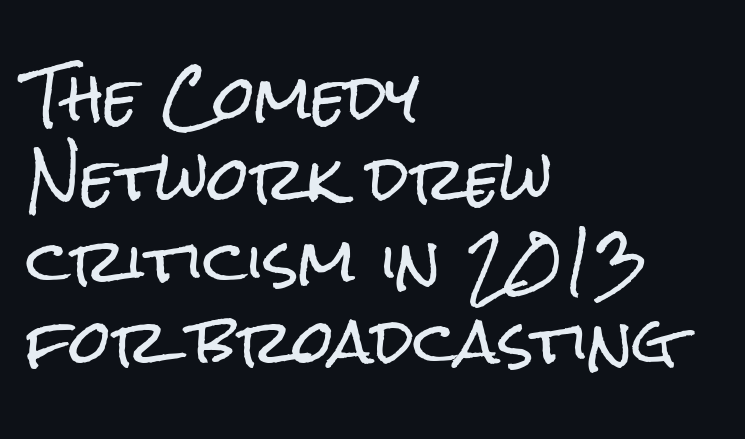
The image shows 59 px condensed sans-serif type, upright; set left-aligned, normal line spacing (1.38x), normal letter spacing, not underlined; low stroke contrast and a medium x-height.
